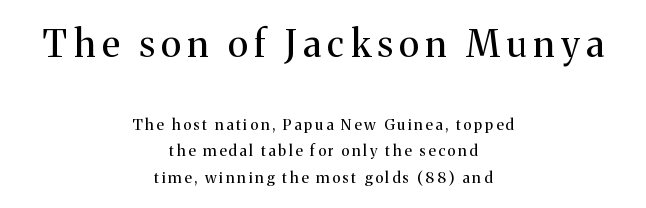
The letters advance in unequal steps, a hallmark of proportional type. Layout note: lines centered. No chunkiness to these letters — they're not bold. Little horizontal feet cap the strokes, marking this as serif type. These lines were composed using upright roman letters. The glyphs are unaccompanied by any horizontal stroke below them.
